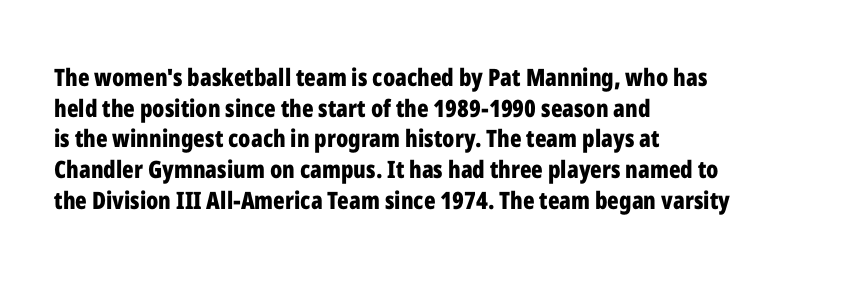
The image shows 24 px bold type, upright; set left-aligned, normal line spacing (1.28x), normal letter spacing, not underlined.
